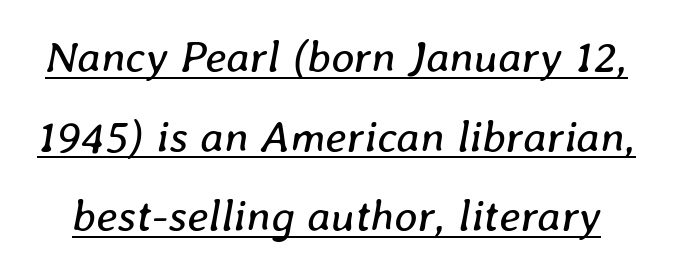
{"italic": "yes", "lean": "right", "slant_degrees": 8, "bold": "no", "weight": "regular", "width": "normal", "stroke_contrast": "low", "x_height": "medium", "monospaced": "no", "underline": "yes", "line_spacing_ratio": 1.77, "letter_spacing": "normal", "letter_spacing_em": 0.0, "glyph_px": 45}
